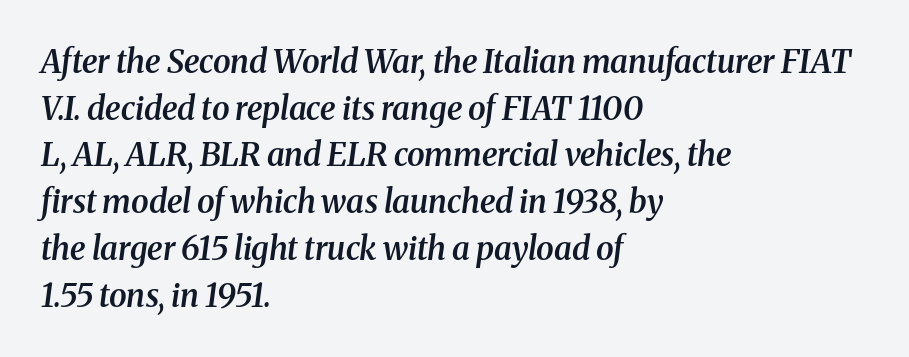
{"serif": "yes", "italic": "yes", "lean": "right", "slant_degrees": 8, "bold": "semi", "weight": "semibold", "width": "normal", "stroke_contrast": "medium", "x_height": "medium", "monospaced": "no", "underline": "no", "align": "left", "line_spacing": "normal", "line_spacing_ratio": 1.46, "letter_spacing": "normal", "letter_spacing_em": 0.0, "glyph_px": 32}
